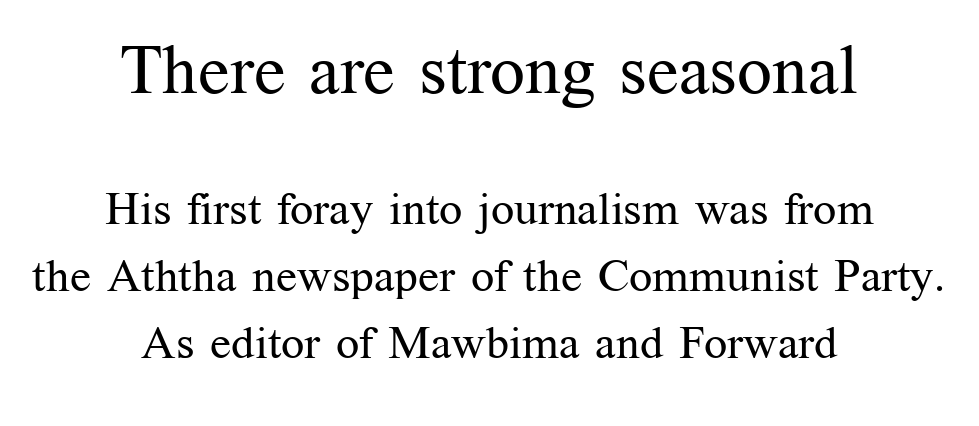
The paragraph has two soft edges and a firm central axis. These two chunks differ in scale, with the top chunk taking the larger measure. If you measured baseline to baseline, you'd find a middling distance. The zone under the glyphs is completely vacant. Counters stay open thanks to moderate or lighter strokes. The rendering keeps characters at their native spacing.
